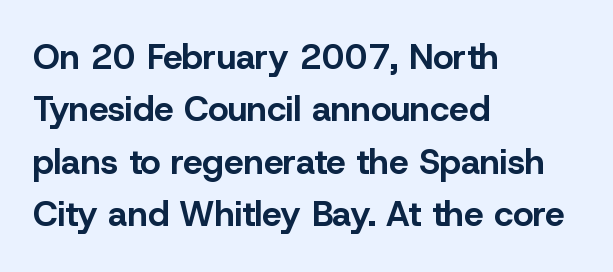
The passage is arranged the way most books set body copy — flush left. The space beneath each line is pristine and unruled. Are there feet on the stems? There aren't — it's a sans. There is no visible air inserted between adjacent glyphs. Nope, not italic — everything's standing straight. Note the varied advance widths — an 'i' is clearly narrower than an 'm'.
